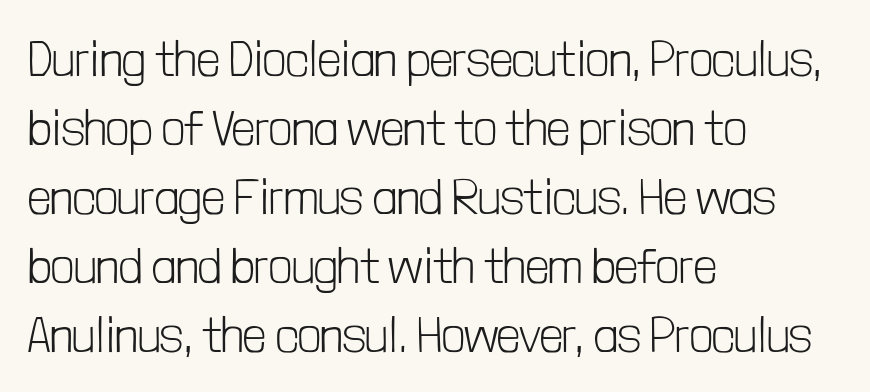
Q: Is the text bold? A: No.
Q: Is the text italic (slanted)? A: No, it is upright.
Q: Is the typeface a serif or a sans-serif typeface? A: Sans-serif.
Q: Is the text underlined? A: No.
Q: How is the paragraph aligned? A: Left-aligned.
Q: Is the spacing between letters normal or unusually wide? A: Normal.
Q: Is the spacing between lines tight, normal or loose? A: Normal.
Q: Width (condensed, normal, or wide)? A: Condensed.
Q: Stroke contrast? A: Low.
Q: x-height? A: Medium.
Q: Monospaced? A: No.
